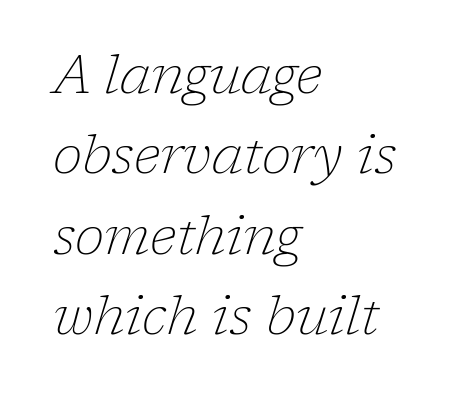
Horizontally, the lines are justified to the leading edge only. Looking at the ascenders, they clearly lean. Do the characters align in a grid? No, the font is proportional. Stem width sits at or under what a default text font uses. The rendering uses a moderate line-height, typical for paragraphs. The passage shown has conventional tracking throughout.
